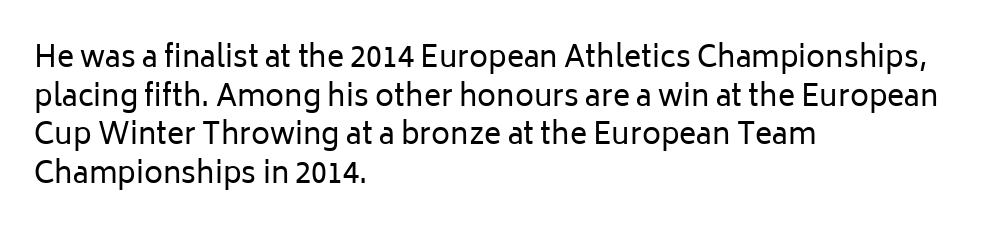
Proportional: the letters do not fall into vertical columns. The font family rendered here belongs to the sans-serif group. Does the copy run flush right? No — it runs flush left. The type is set solid horizontally, with unmodified tracking.
